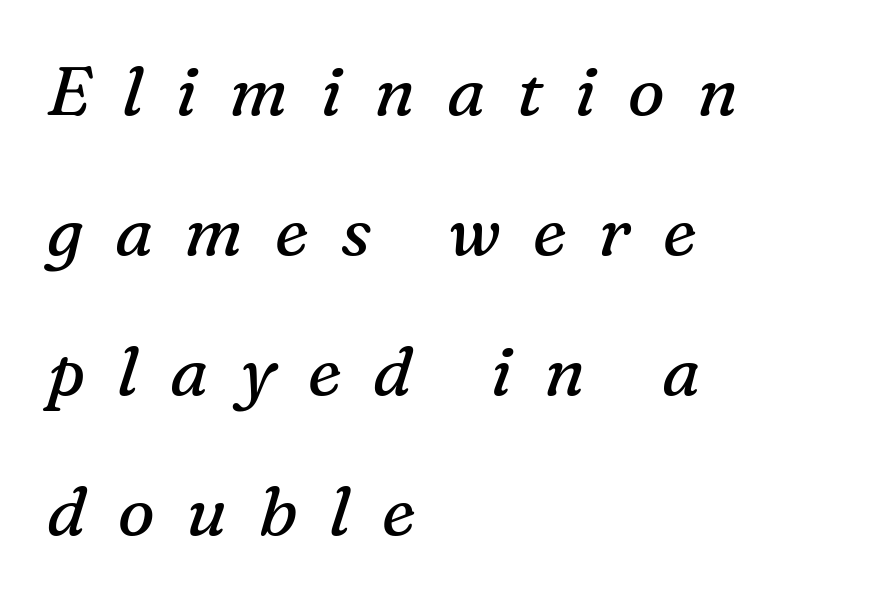
Q: Is the text bold? A: No.
Q: Is the text italic (slanted)? A: Yes, it leans right by about 16 degrees.
Q: Is the typeface a serif or a sans-serif typeface? A: Serif.
Q: Is the text underlined? A: No.
Q: How is the paragraph aligned? A: Left-aligned.
Q: Is the spacing between letters normal or unusually wide? A: Unusually wide.
Q: Is the spacing between lines tight, normal or loose? A: Loose.
Q: Width (condensed, normal, or wide)? A: Normal.
Q: Stroke contrast? A: Medium.
Q: x-height? A: Medium.
Q: Monospaced? A: No.
